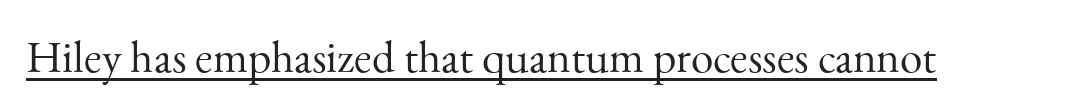
What kind of face is this? One with serifs. The rendered words wear a rule along their underside. The strokes are not fattened; the text isn't bold. You can tell it's not italic because the verticals are truly vertical.
